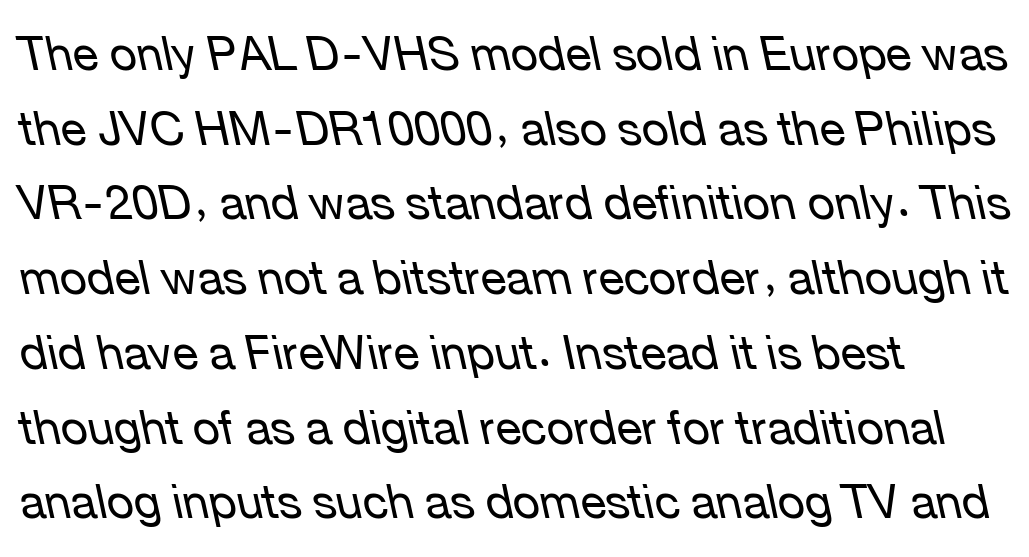
Q: Is the text bold? A: No.
Q: Is the text italic (slanted)? A: Yes, it leans left by about 12 degrees.
Q: Is the text underlined? A: No.
Q: How is the paragraph aligned? A: Left-aligned.
Q: Is the spacing between letters normal or unusually wide? A: Normal.
Q: Is the spacing between lines tight, normal or loose? A: Normal.
Q: Width (condensed, normal, or wide)? A: Normal.
Q: Stroke contrast? A: Low.
Q: x-height? A: Medium.
Q: Monospaced? A: No.
